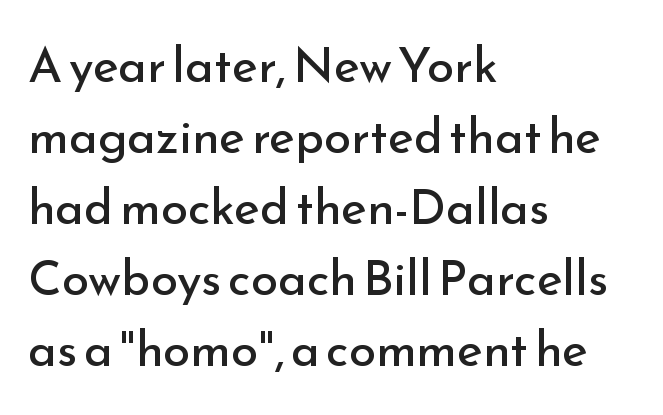
{"serif": "no", "italic": "no", "bold": "no", "weight": "regular", "width": "normal", "stroke_contrast": "low", "x_height": "small", "monospaced": "no", "underline": "no", "align": "left", "line_spacing": "normal", "line_spacing_ratio": 1.45, "letter_spacing": "normal", "letter_spacing_em": 0.0, "glyph_px": 49}
